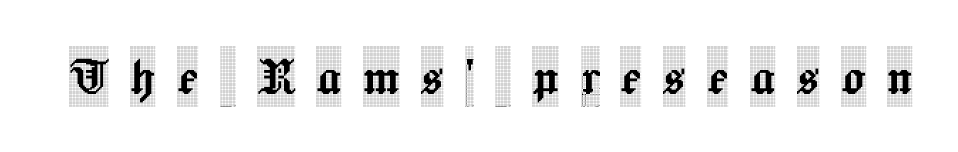
Q: Is the text italic (slanted)? A: No, it is upright.
Q: Is the typeface a serif or a sans-serif typeface? A: Serif.
Q: Is the text underlined? A: No.
Q: Is the spacing between letters normal or unusually wide? A: Unusually wide.
Q: Width (condensed, normal, or wide)? A: Condensed.
Q: x-height? A: Large.
Q: Monospaced? A: No.
